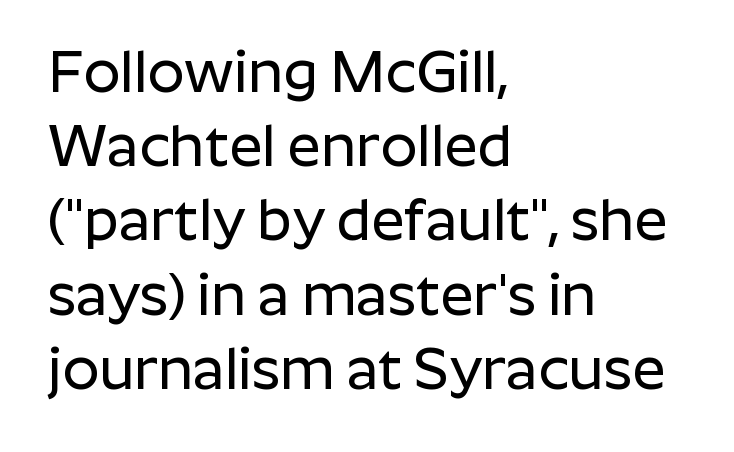
Q: Is the text italic (slanted)? A: No, it is upright.
Q: Is the typeface a serif or a sans-serif typeface? A: Sans-serif.
Q: Is the text underlined? A: No.
Q: How is the paragraph aligned? A: Left-aligned.
Q: Is the spacing between letters normal or unusually wide? A: Normal.
Q: Is the spacing between lines tight, normal or loose? A: Normal.
Q: Width (condensed, normal, or wide)? A: Normal.
Q: Stroke contrast? A: Low.
Q: x-height? A: Medium.
Q: Monospaced? A: No.
